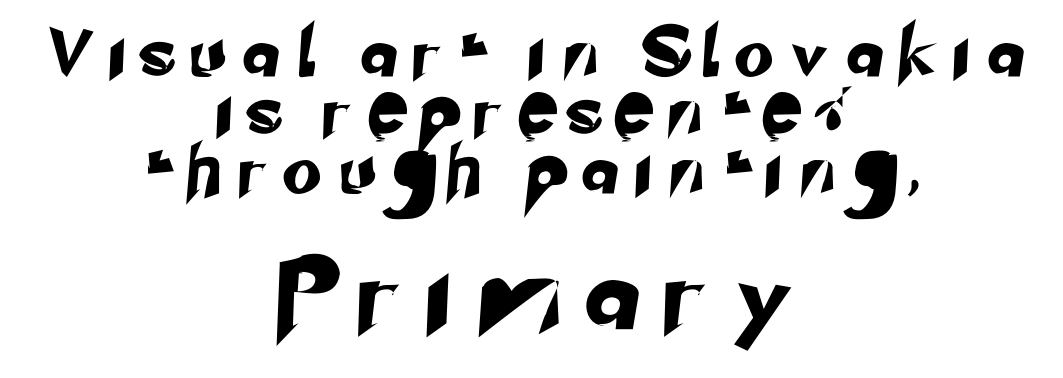
{"serif": "no", "width": "normal", "stroke_contrast": "low", "x_height": "small", "monospaced": "no", "underline": "no", "align": "center", "line_spacing_ratio": 1.19, "letter_spacing": "wide", "letter_spacing_em": 0.44, "larger_block": "second", "size_ratio": 1.49, "glyph_px": 73}
